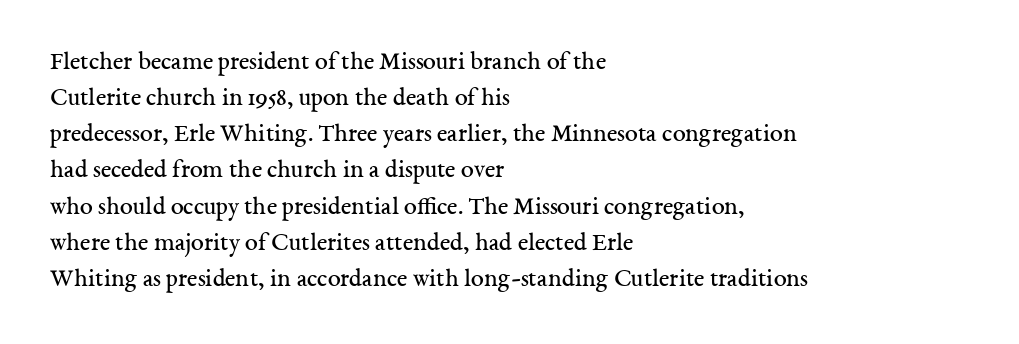
{"italic": "no", "bold": "no", "underline": "no", "align": "left", "line_spacing": "normal", "line_spacing_ratio": 1.39, "letter_spacing": "normal", "letter_spacing_em": 0.0, "glyph_px": 26}
